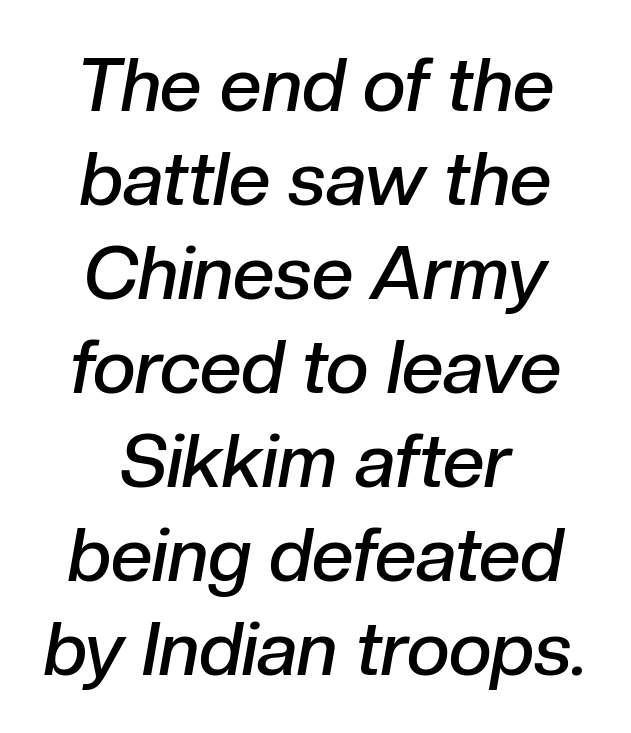
{"italic": "yes", "lean": "right", "slant_degrees": 10, "bold": "semi", "weight": "semibold", "width": "normal", "stroke_contrast": "low", "x_height": "medium", "monospaced": "no", "underline": "no", "align": "center", "line_spacing": "normal", "line_spacing_ratio": 1.27, "letter_spacing": "normal", "letter_spacing_em": 0.0, "glyph_px": 74}
